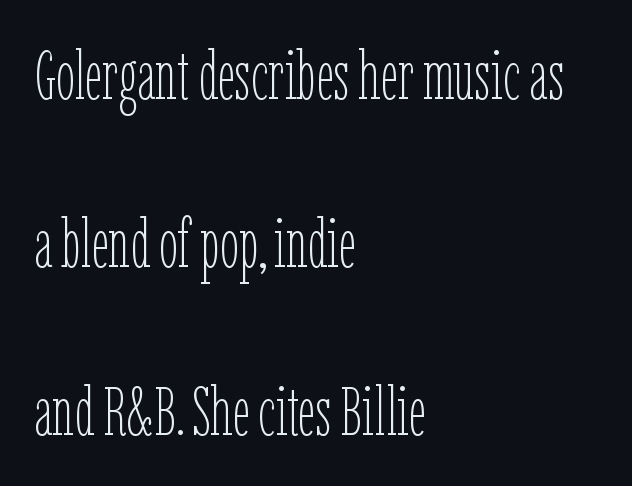
Q: Is the text bold? A: No.
Q: Is the text italic (slanted)? A: No, it is upright.
Q: Is the text underlined? A: No.
Q: How is the paragraph aligned? A: Left-aligned.
Q: Is the spacing between letters normal or unusually wide? A: Normal.
Q: Is the spacing between lines tight, normal or loose? A: Loose.
Q: Width (condensed, normal, or wide)? A: Condensed.
Q: Stroke contrast? A: Low.
Q: x-height? A: Medium.
Q: Monospaced? A: No.
